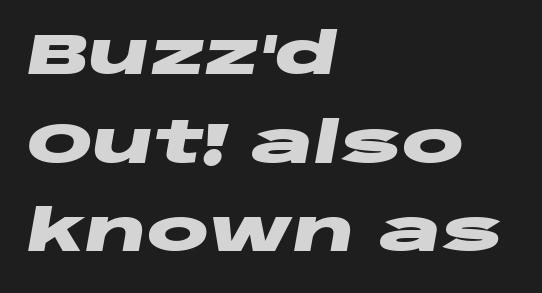
The image shows 58 px heavy, wide type, italic (leaning right); set left-aligned, normal line spacing (1.53x), normal letter spacing, not underlined; low stroke contrast and a large x-height.
